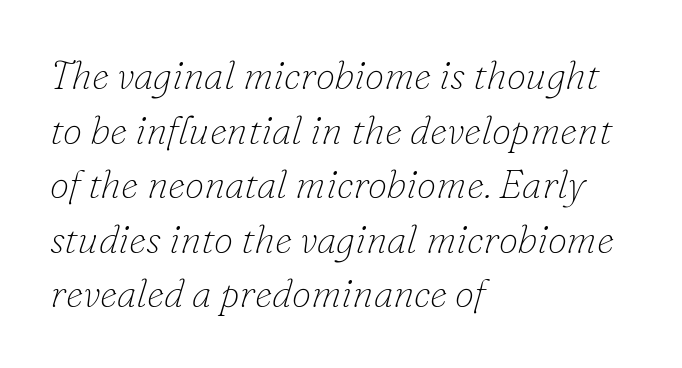
The image shows 39 px thin serif type, italic (leaning right); set left-aligned, normal line spacing (1.4x), normal letter spacing, not underlined; low stroke contrast and a small x-height.
